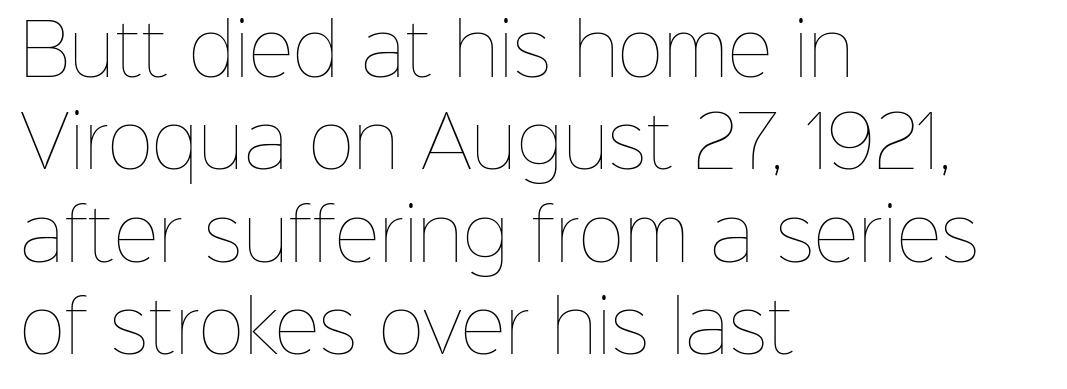
The image shows 70 px thin type, upright; set left-aligned, normal line spacing (1.32x), normal letter spacing, not underlined; low stroke contrast and a medium x-height.
